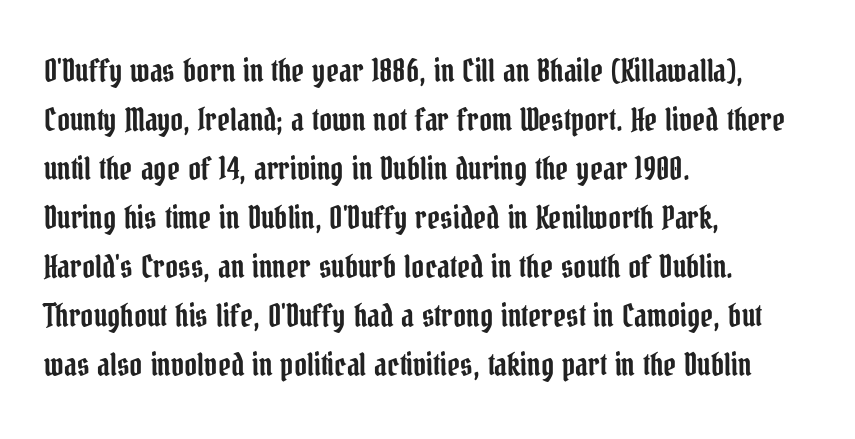
Q: Is the text italic (slanted)? A: No, it is upright.
Q: Is the typeface a serif or a sans-serif typeface? A: Serif.
Q: Is the text underlined? A: No.
Q: How is the paragraph aligned? A: Left-aligned.
Q: Is the spacing between letters normal or unusually wide? A: Normal.
Q: Is the spacing between lines tight, normal or loose? A: Normal.
Q: Width (condensed, normal, or wide)? A: Condensed.
Q: Stroke contrast? A: Low.
Q: x-height? A: Medium.
Q: Monospaced? A: No.
